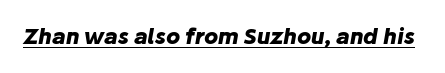
The image shows 21 px bold type, italic (leaning right); set normal letter spacing, underlined.
